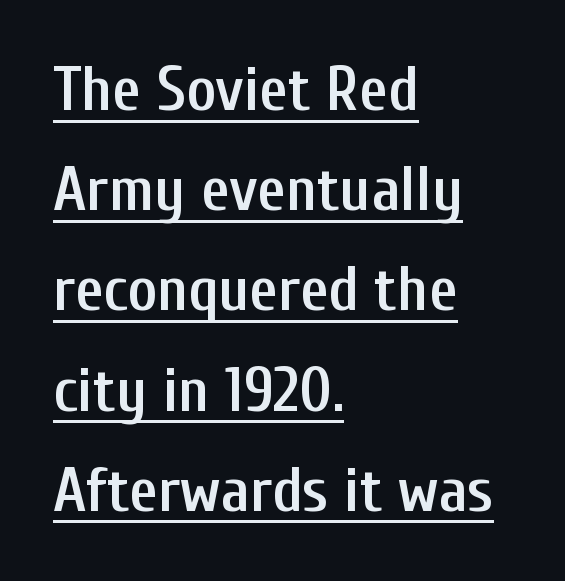
The image shows 63 px semibold, condensed sans-serif type, upright; set left-aligned, normal line spacing (1.59x), normal letter spacing, underlined; low stroke contrast and a medium x-height.
